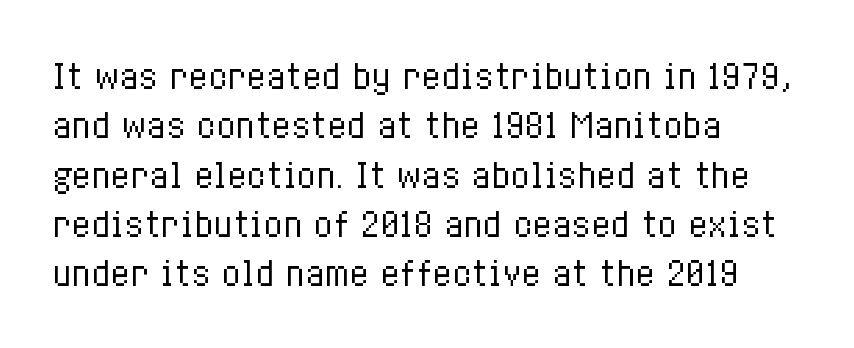
Q: Is the text bold? A: No.
Q: Is the text italic (slanted)? A: No, it is upright.
Q: Is the text underlined? A: No.
Q: How is the paragraph aligned? A: Left-aligned.
Q: Is the spacing between letters normal or unusually wide? A: Normal.
Q: Is the spacing between lines tight, normal or loose? A: Normal.
Q: Width (condensed, normal, or wide)? A: Condensed.
Q: Stroke contrast? A: Low.
Q: x-height? A: Medium.
Q: Monospaced? A: No.
